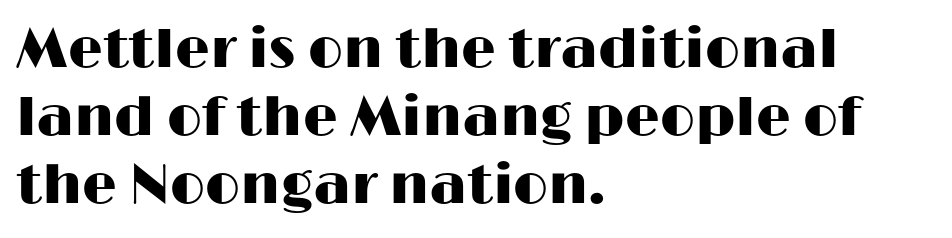
A typesetter would call this proportional, since set widths differ per character. Layout note: lines flush left. Nothing sits at the stroke ends, so this counts as sans-serif. The letterforms sit shoulder to shoulder at normal distance.
